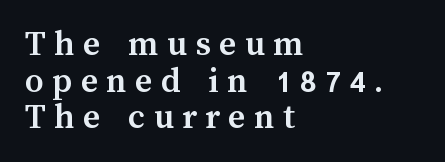
{"italic": "no", "bold": "yes", "weight": "semibold", "width": "normal", "stroke_contrast": "medium", "x_height": "medium", "monospaced": "no", "underline": "no", "align": "left", "line_spacing": "tight", "line_spacing_ratio": 0.99, "letter_spacing": "wide", "letter_spacing_em": 0.22, "glyph_px": 37}
